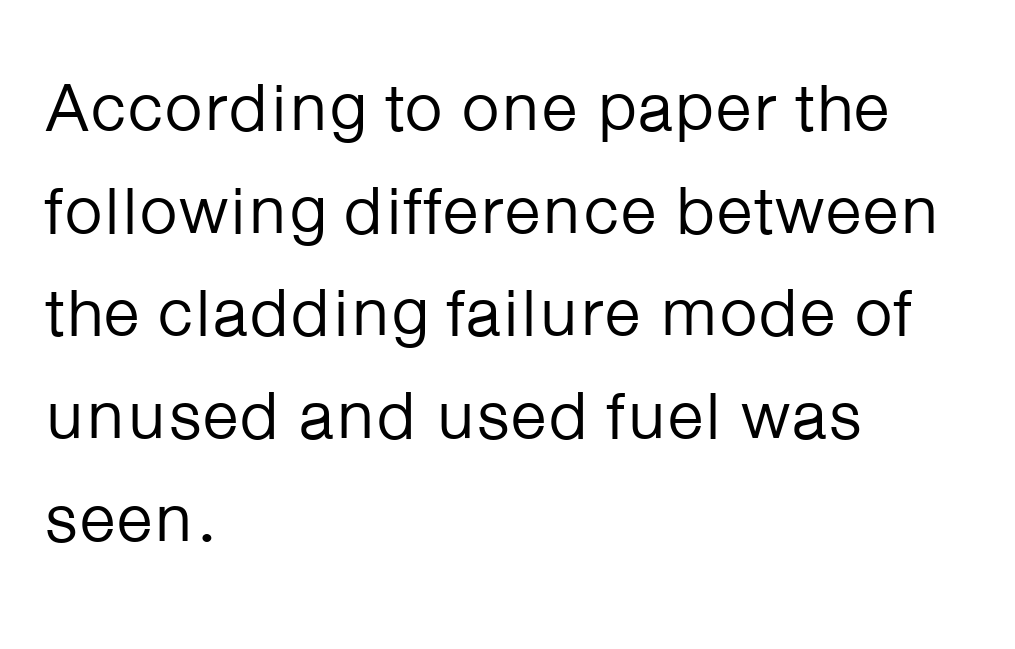
{"serif": "no", "italic": "no", "bold": "no", "weight": "regular", "width": "normal", "stroke_contrast": "low", "x_height": "medium", "monospaced": "no", "underline": "no", "align": "left", "line_spacing": "normal", "line_spacing_ratio": 1.51, "letter_spacing": "normal", "letter_spacing_em": 0.0, "glyph_px": 68}
